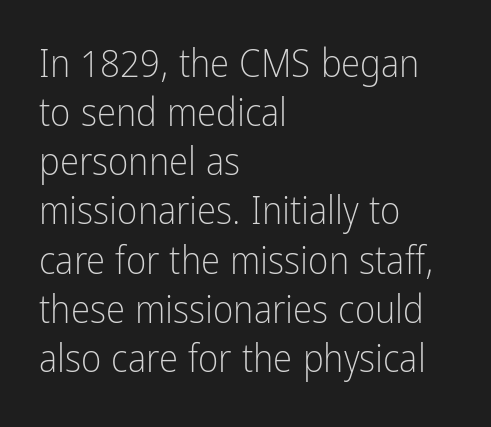
Posture: upright roman. A classic flush-left, rag-right setting is used for this passage. The passage shown is typeset with a sans-serif family. The gap between lines stays unmarked.
